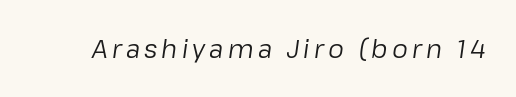
Beneath every word, the page is bare. A quiet, ordinary-to-light weight characterises the typeface. Yep, that's italic — everything's leaning.
